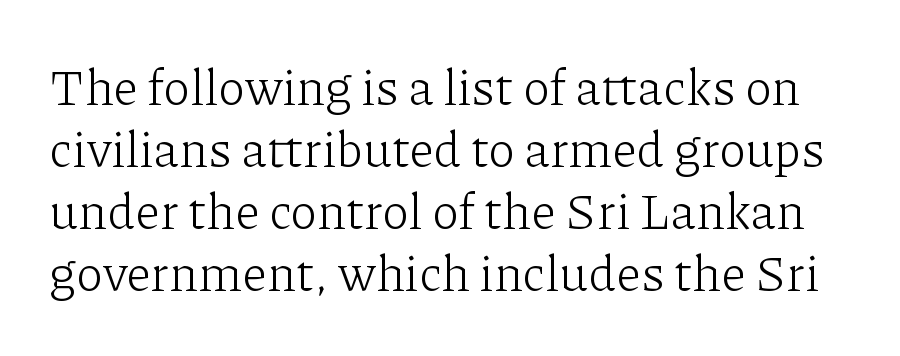
The image shows 50 px light serif type, upright; set line spacing 1.24x, normal letter spacing, not underlined; low stroke contrast and a medium x-height.
